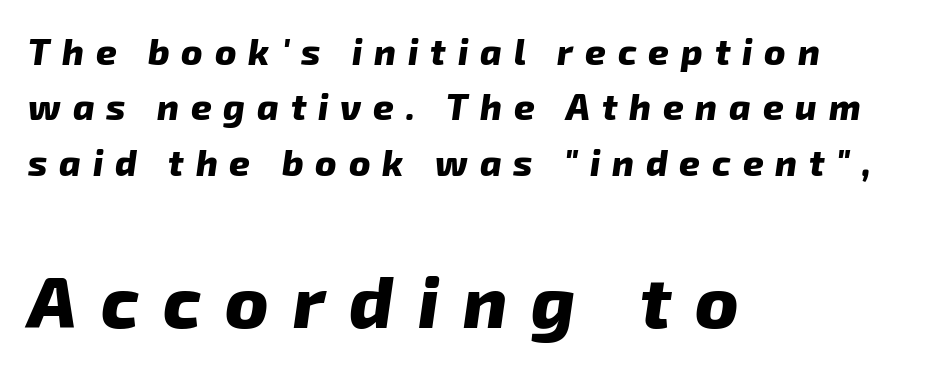
Note: no serifs on the glyphs. Inter-character spacing is expanded well beyond the font's built-in metrics. Size contrast runs from small at the top to large at the bottom. Looks like regular typesetting: each glyph gets only the width it needs. Short and long lines alike share a common starting point at left.
